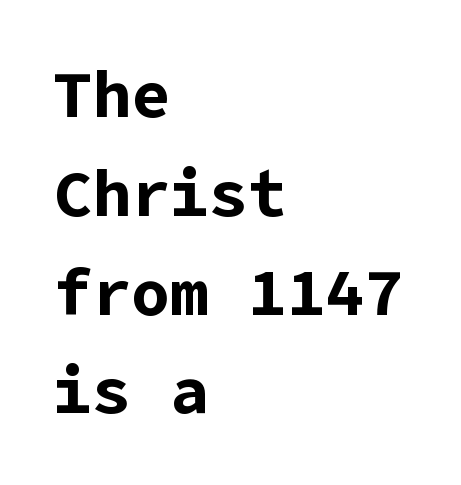
The image shows 65 px bold sans-serif type, upright; set left-aligned, normal line spacing (1.52x), normal letter spacing, not underlined; low stroke contrast and a medium x-height.
